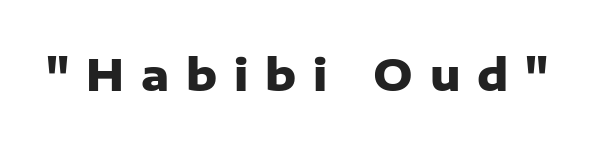
{"serif": "no", "italic": "no", "bold": "yes", "weight": "heavy", "width": "normal", "stroke_contrast": "low", "x_height": "medium", "monospaced": "no", "underline": "no", "letter_spacing": "wide", "letter_spacing_em": 0.39, "glyph_px": 43}
